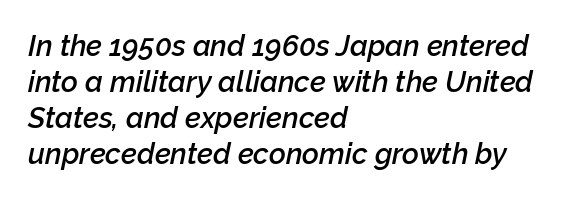
The font is running at a semibold setting, under full bold. The passage shown is typed in a proportional face where columns would drift. A clean baseline with only descenders dipping below it. Designer's note — italics engaged.
